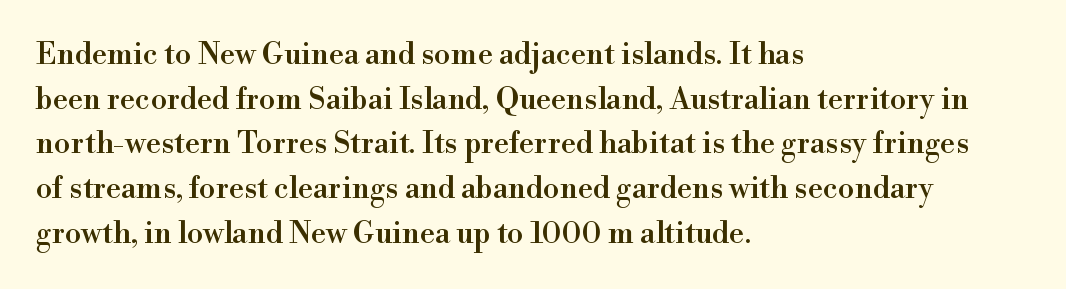
{"serif": "yes", "italic": "no", "width": "normal", "stroke_contrast": "high", "x_height": "small", "monospaced": "no", "underline": "no", "align": "left", "line_spacing": "normal", "line_spacing_ratio": 1.49, "letter_spacing": "normal", "letter_spacing_em": 0.0, "glyph_px": 30}
